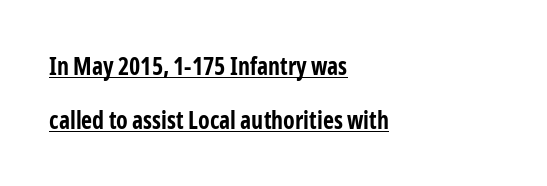
Does the leading feel generous? Absolutely, it's lavish. Posture: straight, roman, zero tilt. Honestly, the letter spacing is just normal — you wouldn't notice it. The passage shown is underscored from start to finish.
